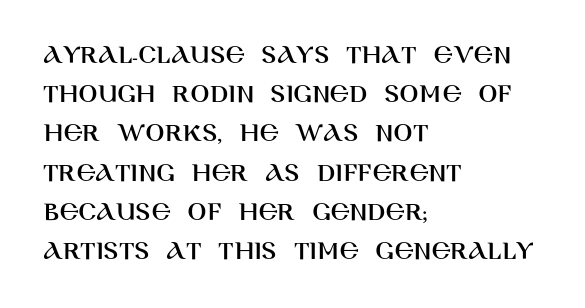
{"serif": "no", "italic": "no", "width": "normal", "stroke_contrast": "high", "x_height": "large", "monospaced": "no", "underline": "no", "align": "left", "line_spacing": "normal", "line_spacing_ratio": 1.4, "letter_spacing": "normal", "letter_spacing_em": 0.0, "glyph_px": 28}
